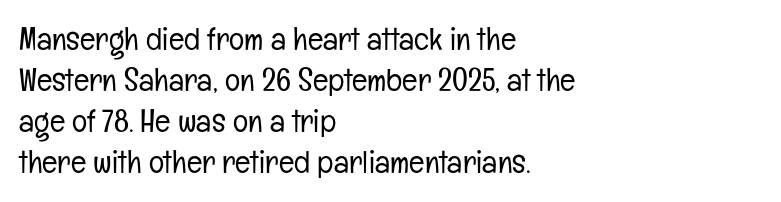
Q: Is the text bold? A: No.
Q: Is the text italic (slanted)? A: No, it is upright.
Q: Is the typeface a serif or a sans-serif typeface? A: Sans-serif.
Q: Is the text underlined? A: No.
Q: How is the paragraph aligned? A: Left-aligned.
Q: Is the spacing between letters normal or unusually wide? A: Normal.
Q: Is the spacing between lines tight, normal or loose? A: Normal.
Q: Width (condensed, normal, or wide)? A: Condensed.
Q: Stroke contrast? A: Low.
Q: x-height? A: Medium.
Q: Monospaced? A: No.
